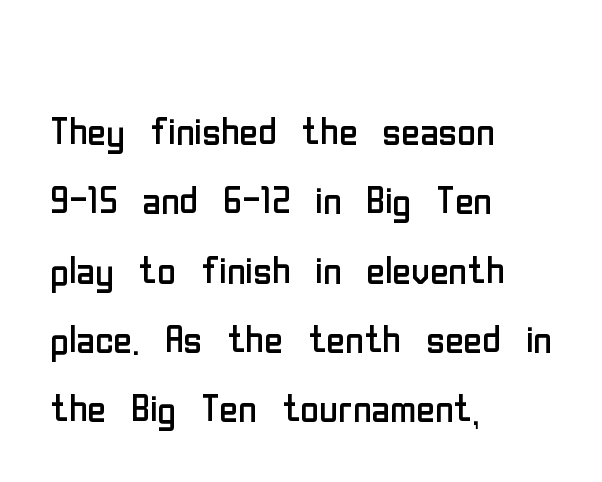
Q: Is the text bold? A: No.
Q: Is the text italic (slanted)? A: No, it is upright.
Q: Is the typeface a serif or a sans-serif typeface? A: Sans-serif.
Q: Is the text underlined? A: No.
Q: How is the paragraph aligned? A: Left-aligned.
Q: Is the spacing between letters normal or unusually wide? A: Normal.
Q: Is the spacing between lines tight, normal or loose? A: Normal.
Q: Width (condensed, normal, or wide)? A: Condensed.
Q: Stroke contrast? A: Low.
Q: x-height? A: Medium.
Q: Monospaced? A: No.
